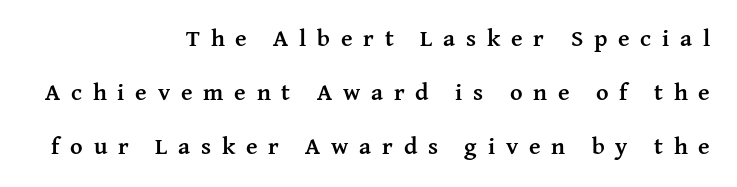
Q: Is the text bold? A: Yes.
Q: Is the text italic (slanted)? A: No, it is upright.
Q: Is the text underlined? A: No.
Q: How is the paragraph aligned? A: Right-aligned.
Q: Is the spacing between letters normal or unusually wide? A: Unusually wide.
Q: Is the spacing between lines tight, normal or loose? A: Loose.
